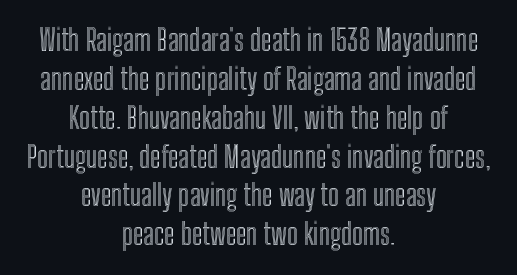
There is no visible air inserted between adjacent glyphs. Italic: no, the glyphs are upright roman. Leading matches the norm, producing a regular column. The space beneath each line is pristine and unruled. Spacing verdict: proportional, widths tailored to each character.
